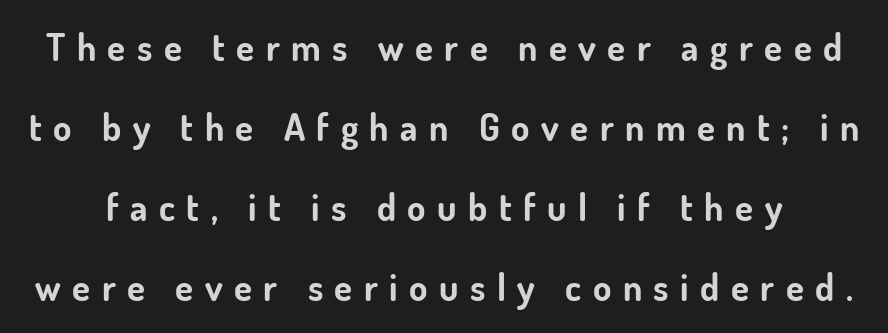
Q: Is the text bold? A: Yes.
Q: Is the text italic (slanted)? A: No, it is upright.
Q: Is the typeface a serif or a sans-serif typeface? A: Sans-serif.
Q: Is the text underlined? A: No.
Q: Is the spacing between letters normal or unusually wide? A: Unusually wide.
Q: Is the spacing between lines tight, normal or loose? A: Loose.
Q: Width (condensed, normal, or wide)? A: Normal.
Q: Stroke contrast? A: Low.
Q: x-height? A: Small.
Q: Monospaced? A: No.
